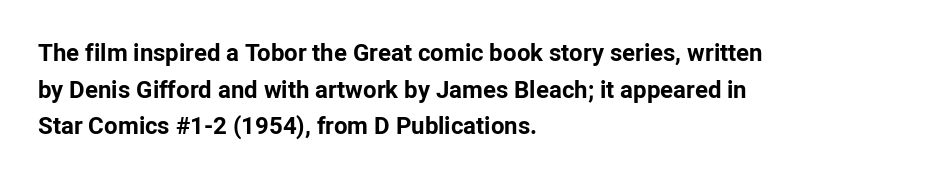
A typesetter would call this zero additional tracking. The letters stand upright; this is a roman face. Regular leading. The passage is arranged the way most books set body copy — flush left. Rule under the text: the space is simply empty. Strokes here are thick enough to call this a true bold.
